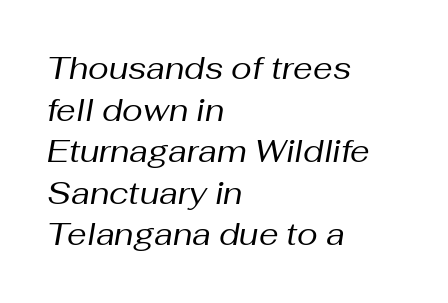
{"italic": "yes", "lean": "right", "slant_degrees": 10, "bold": "no", "weight": "regular", "width": "normal", "stroke_contrast": "medium", "x_height": "medium", "monospaced": "no", "underline": "no", "align": "left", "line_spacing": "normal", "line_spacing_ratio": 1.34, "letter_spacing": "normal", "letter_spacing_em": 0.0, "glyph_px": 31}
